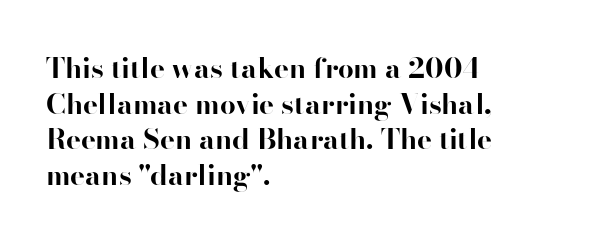
A typesetter would call this proportional, since set widths differ per character. Spacing between characters is what you'd get straight out of the box. Horizontally, the lines are justified to the leading edge only. Plenty of ink on the page — the face is bold. Is there much room between lines? A standard amount, neither cramped nor airy.
